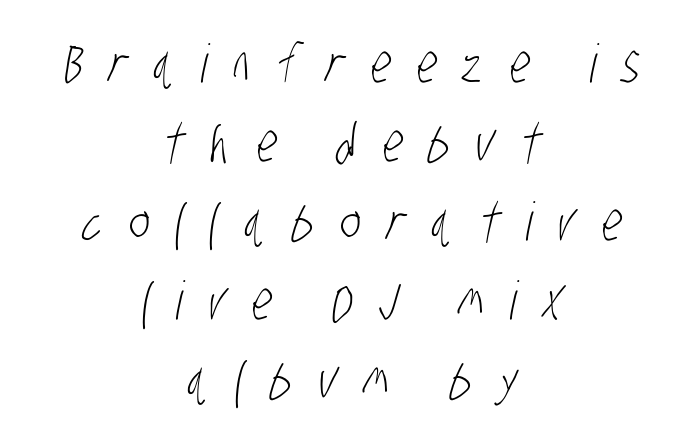
{"serif": "no", "bold": "no", "weight": "light", "width": "condensed", "stroke_contrast": "low", "x_height": "large", "monospaced": "no", "underline": "no", "align": "center", "line_spacing": "normal", "line_spacing_ratio": 1.49, "letter_spacing": "wide", "letter_spacing_em": 0.49, "glyph_px": 53}
